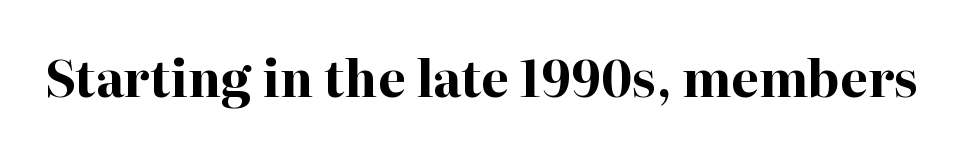
{"serif": "yes", "italic": "no", "bold": "yes", "weight": "bold", "width": "normal", "stroke_contrast": "high", "x_height": "medium", "monospaced": "no", "underline": "no", "letter_spacing": "normal", "letter_spacing_em": 0.0, "glyph_px": 50}
